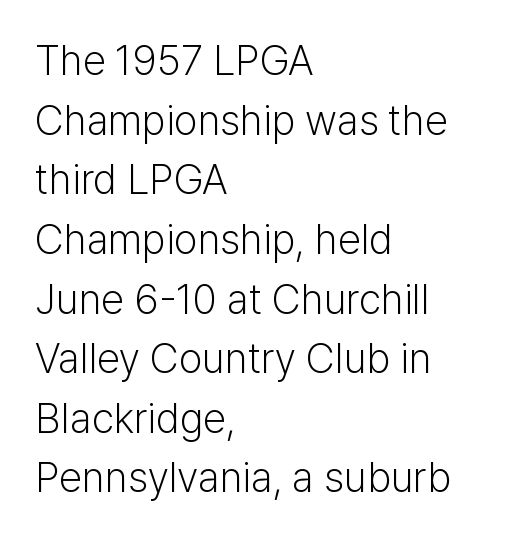
Q: Is the text bold? A: No.
Q: Is the text italic (slanted)? A: No, it is upright.
Q: Is the typeface a serif or a sans-serif typeface? A: Sans-serif.
Q: Is the text underlined? A: No.
Q: How is the paragraph aligned? A: Left-aligned.
Q: Is the spacing between letters normal or unusually wide? A: Normal.
Q: Is the spacing between lines tight, normal or loose? A: Normal.
Q: Width (condensed, normal, or wide)? A: Normal.
Q: Stroke contrast? A: Low.
Q: x-height? A: Medium.
Q: Monospaced? A: No.
